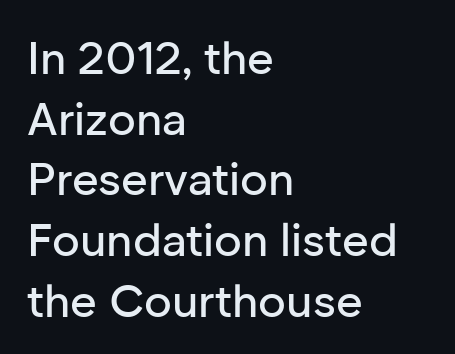
Q: Is the text italic (slanted)? A: No, it is upright.
Q: Is the typeface a serif or a sans-serif typeface? A: Sans-serif.
Q: Is the text underlined? A: No.
Q: How is the paragraph aligned? A: Left-aligned.
Q: Is the spacing between letters normal or unusually wide? A: Normal.
Q: Is the spacing between lines tight, normal or loose? A: Normal.
Q: Width (condensed, normal, or wide)? A: Normal.
Q: Stroke contrast? A: Low.
Q: x-height? A: Medium.
Q: Monospaced? A: No.
